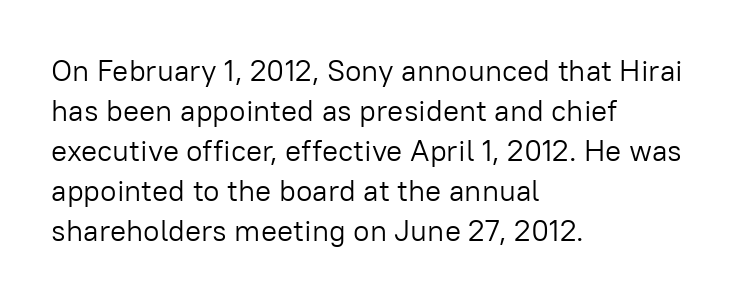
Q: Is the text bold? A: No.
Q: Is the text italic (slanted)? A: No, it is upright.
Q: Is the typeface a serif or a sans-serif typeface? A: Sans-serif.
Q: Is the text underlined? A: No.
Q: How is the paragraph aligned? A: Left-aligned.
Q: Is the spacing between letters normal or unusually wide? A: Normal.
Q: Is the spacing between lines tight, normal or loose? A: Normal.
Q: Width (condensed, normal, or wide)? A: Normal.
Q: Stroke contrast? A: Low.
Q: x-height? A: Medium.
Q: Monospaced? A: No.
